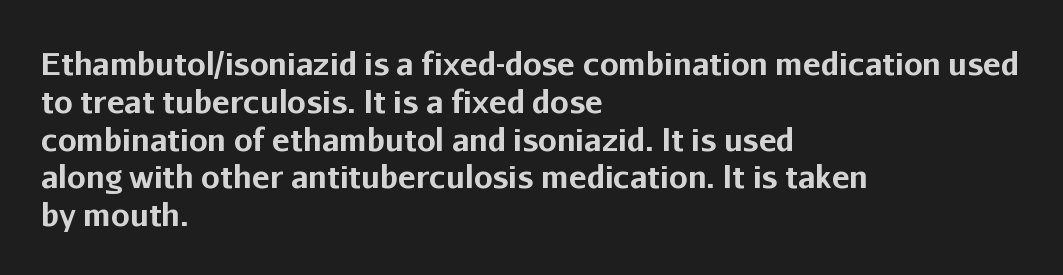
{"serif": "no", "italic": "no", "bold": "yes", "weight": "bold", "width": "normal", "stroke_contrast": "low", "x_height": "medium", "monospaced": "no", "underline": "no", "align": "left", "line_spacing": "normal", "line_spacing_ratio": 1.26, "letter_spacing": "normal", "letter_spacing_em": 0.0, "glyph_px": 30}
